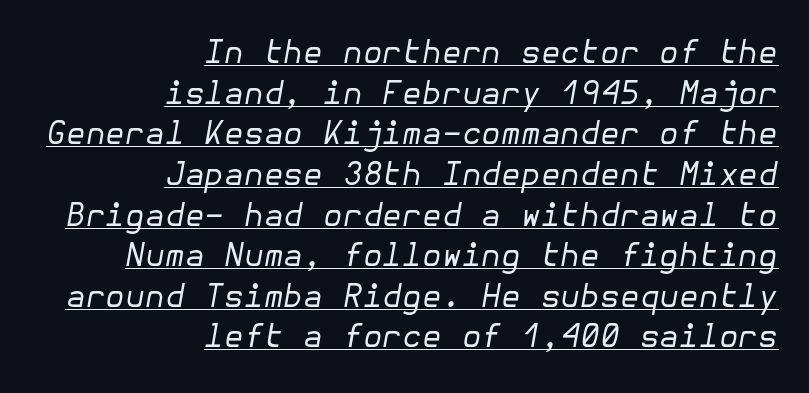
Notice how descenders clear the ascenders below comfortably — that's standard leading. Here the glyphs are tracked normally, forming tight word shapes. The rendering applies a slant to the glyphs. The passage is arranged like a letterhead date or caption credit — flush right.
